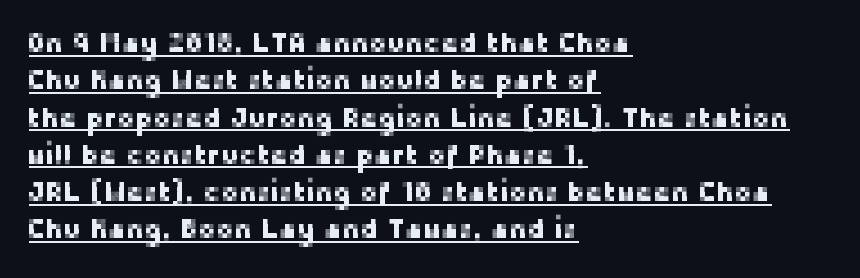
Q: Is the text italic (slanted)? A: No, it is upright.
Q: Is the text underlined? A: Yes.
Q: How is the paragraph aligned? A: Left-aligned.
Q: Is the spacing between letters normal or unusually wide? A: Normal.
Q: Is the spacing between lines tight, normal or loose? A: Normal.
